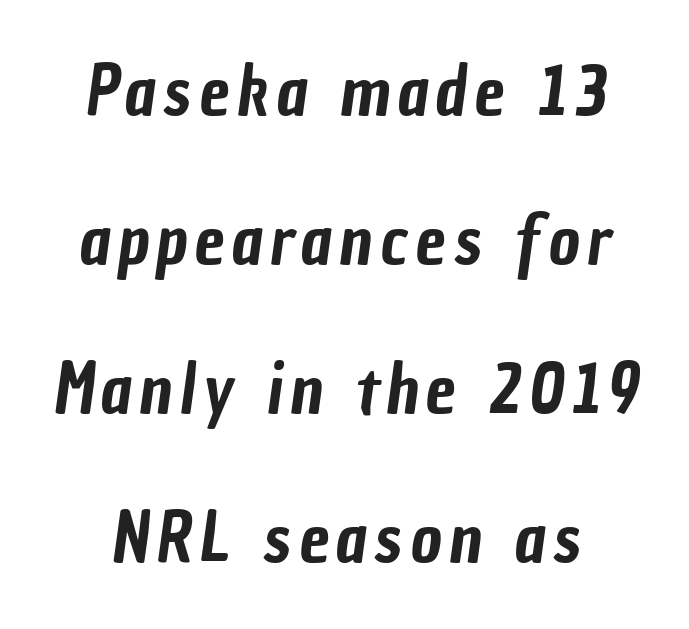
{"serif": "no", "width": "condensed", "stroke_contrast": "low", "x_height": "medium", "monospaced": "no", "underline": "no", "line_spacing": "loose", "line_spacing_ratio": 2.19, "glyph_px": 68}
